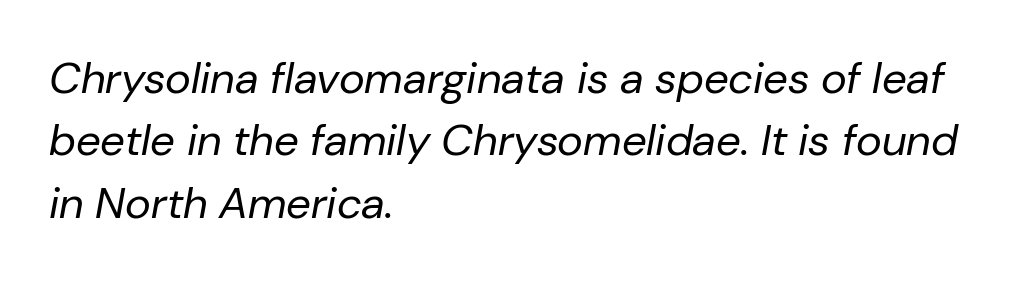
Does the leading feel generous? No, just average. Summary of weight: not heavy and not bold. Tracking here is standard; glyphs follow each other at the usual distance. Each letter keeps its own natural width here, so spacing adapts to shape.
